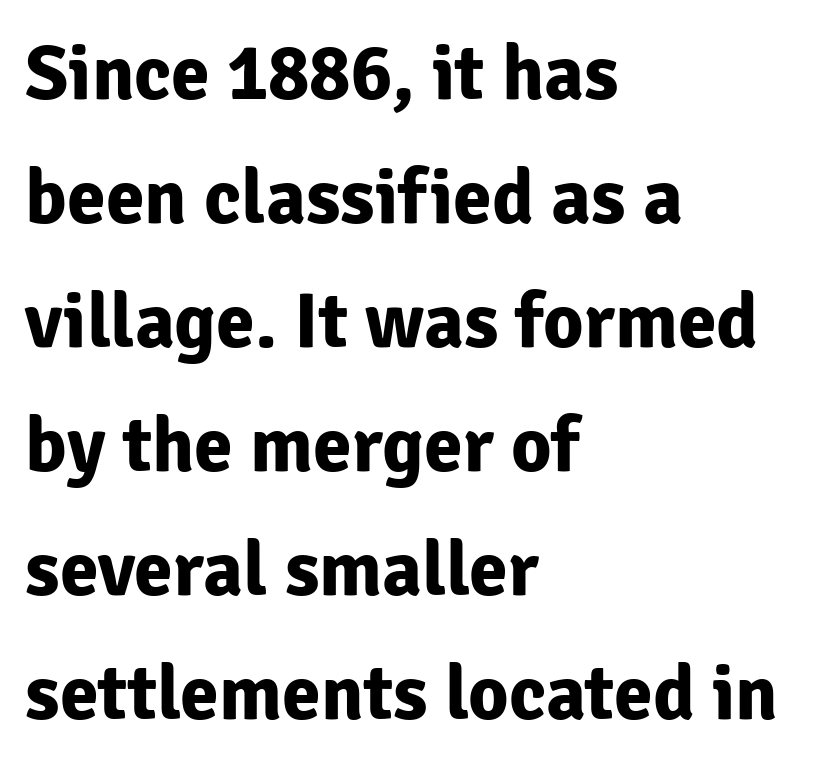
Q: Is the text bold? A: Yes.
Q: Is the text italic (slanted)? A: No, it is upright.
Q: Is the typeface a serif or a sans-serif typeface? A: Sans-serif.
Q: Is the text underlined? A: No.
Q: How is the paragraph aligned? A: Left-aligned.
Q: Is the spacing between letters normal or unusually wide? A: Normal.
Q: Is the spacing between lines tight, normal or loose? A: Normal.
Q: Width (condensed, normal, or wide)? A: Normal.
Q: Stroke contrast? A: Low.
Q: x-height? A: Medium.
Q: Monospaced? A: No.
